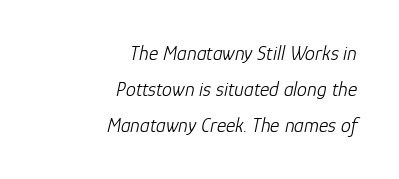
{"italic": "yes", "lean": "right", "slant_degrees": 12, "bold": "no", "underline": "no", "align": "right", "line_spacing_ratio": 1.79, "letter_spacing": "normal", "letter_spacing_em": 0.0, "glyph_px": 20}
